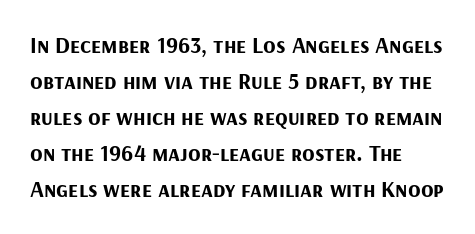
Notice how descenders clear the ascenders below comfortably — that's standard leading. The sample has been set heavy, in full bold. Italic? Not at all — the glyphs are vertical. A bare baseline throughout the passage. The rag falls on the right side of this text block. Inter-character spacing is left at the font's built-in metrics.
